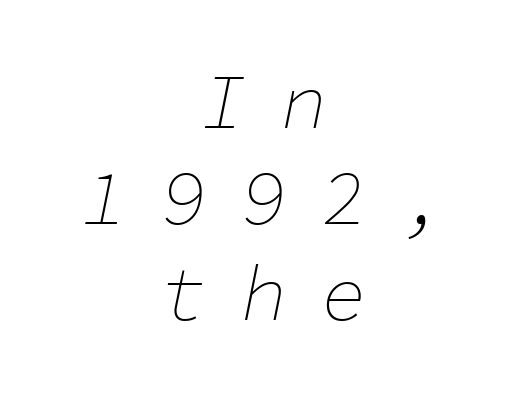
The paragraph has two soft edges and a firm central axis. Check under the words: just untouched page. Each stroke keeps to a modest, everyday thickness or less. Do the characters align in a grid? Yes, the font is monospaced. If you measured baseline to baseline, you'd find a middling distance. Each word looks stretched out because of the extra space between its letters.
